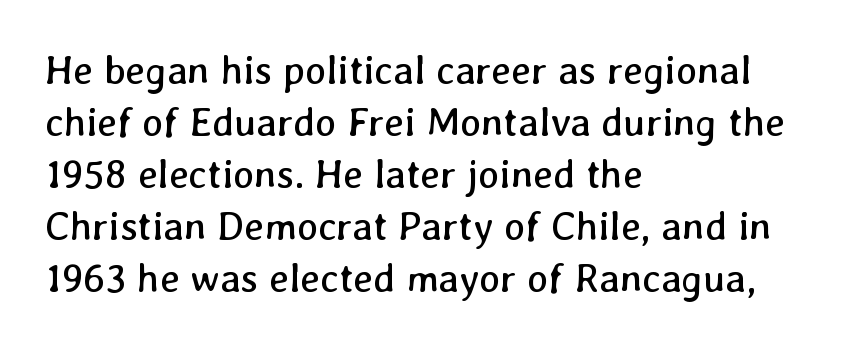
How are the letters spaced? Ordinarily, with no added tracking. This block has exactly the height ordinary leading produces. The lines are quadded left. Looks like regular typesetting: each glyph gets only the width it needs.
